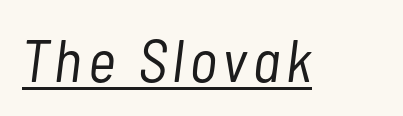
{"italic": "yes", "lean": "right", "slant_degrees": 7, "bold": "no", "weight": "light", "width": "condensed", "stroke_contrast": "low", "x_height": "medium", "monospaced": "no", "underline": "yes", "glyph_px": 60}
